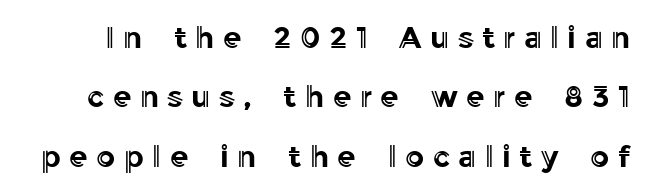
The image shows 30 px text type, upright; set loose line spacing (1.98x), unusually wide letter spacing (+0.28 em), not underlined; a medium x-height.
